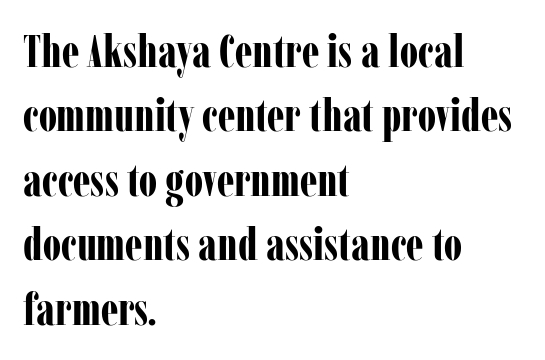
The image shows 46 px bold, condensed serif type, upright; set left-aligned, normal line spacing (1.4x), normal letter spacing, not underlined; low stroke contrast and a medium x-height.
